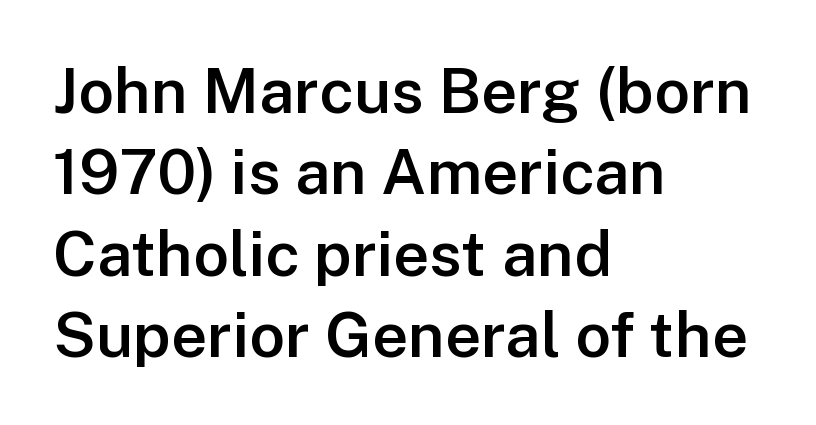
Compared with typical paragraphs, the rows here are spaced about the same. To sum up the face: it is a sans, with no serifs. These lines were composed using upright roman letters. Is the block centered? No — it sits flush against the left margin. The letterforms sit shoulder to shoulder at normal distance.
